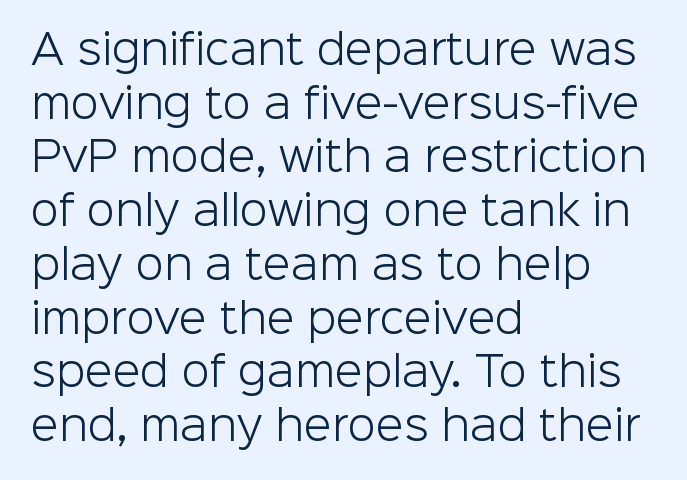
Q: Is the text bold? A: No.
Q: Is the text italic (slanted)? A: No, it is upright.
Q: Is the typeface a serif or a sans-serif typeface? A: Sans-serif.
Q: Is the text underlined? A: No.
Q: How is the paragraph aligned? A: Left-aligned.
Q: Is the spacing between letters normal or unusually wide? A: Normal.
Q: Is the spacing between lines tight, normal or loose? A: Normal.
Q: Width (condensed, normal, or wide)? A: Normal.
Q: Stroke contrast? A: Low.
Q: x-height? A: Medium.
Q: Monospaced? A: No.
